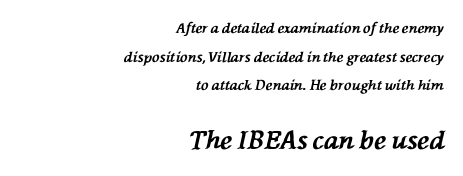
{"italic": "yes", "lean": "left", "slant_degrees": 76, "bold": "yes", "underline": "no", "align": "right", "line_spacing": "loose", "line_spacing_ratio": 2.04, "letter_spacing": "normal", "letter_spacing_em": 0.0, "larger_block": "second", "size_ratio": 1.79, "glyph_px": 25}
